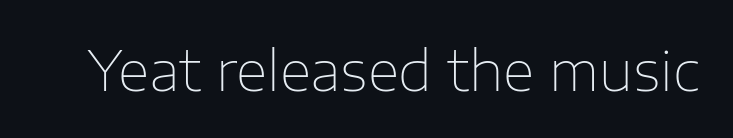
Q: Is the text bold? A: No.
Q: Is the text italic (slanted)? A: No, it is upright.
Q: Is the typeface a serif or a sans-serif typeface? A: Sans-serif.
Q: Is the text underlined? A: No.
Q: Is the spacing between letters normal or unusually wide? A: Normal.
Q: Width (condensed, normal, or wide)? A: Normal.
Q: Stroke contrast? A: Low.
Q: x-height? A: Medium.
Q: Monospaced? A: No.
